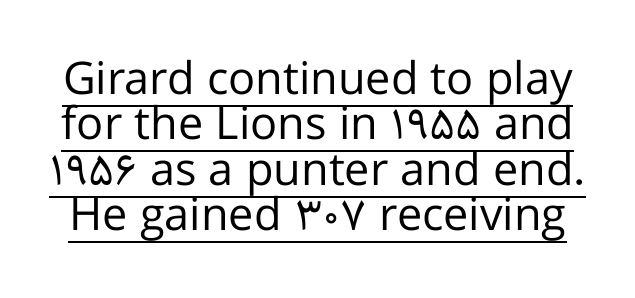
Q: Is the text bold? A: No.
Q: Is the text italic (slanted)? A: No, it is upright.
Q: Is the typeface a serif or a sans-serif typeface? A: Sans-serif.
Q: Is the text underlined? A: Yes.
Q: Is the spacing between letters normal or unusually wide? A: Normal.
Q: Is the spacing between lines tight, normal or loose? A: Tight.
Q: Width (condensed, normal, or wide)? A: Normal.
Q: Stroke contrast? A: Low.
Q: x-height? A: Medium.
Q: Monospaced? A: No.
